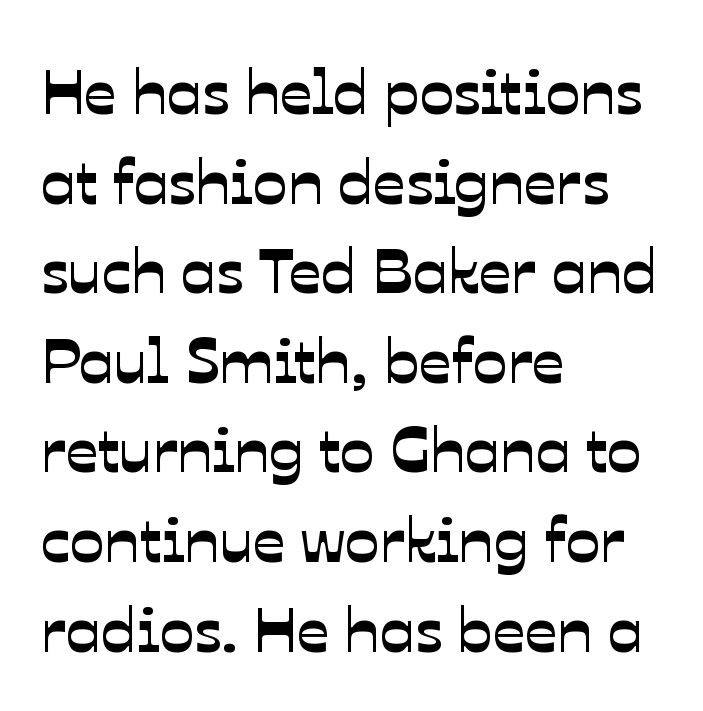
Q: Is the typeface a serif or a sans-serif typeface? A: Sans-serif.
Q: Is the text underlined? A: No.
Q: How is the paragraph aligned? A: Left-aligned.
Q: Is the spacing between letters normal or unusually wide? A: Normal.
Q: Is the spacing between lines tight, normal or loose? A: Normal.
Q: Width (condensed, normal, or wide)? A: Normal.
Q: Stroke contrast? A: Low.
Q: x-height? A: Medium.
Q: Monospaced? A: No.
